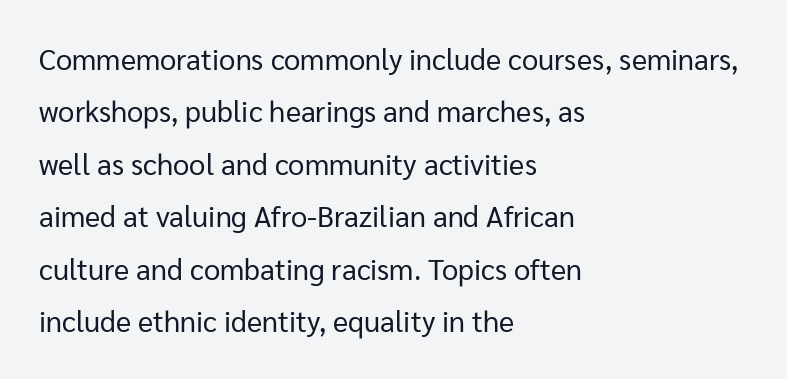
Does extra space separate the letters? No, they use regular spacing. Plain, unruled lines of type. Horizontal alignment here is leftward, the default for most running prose. Rendered with straight, roman letterforms.
